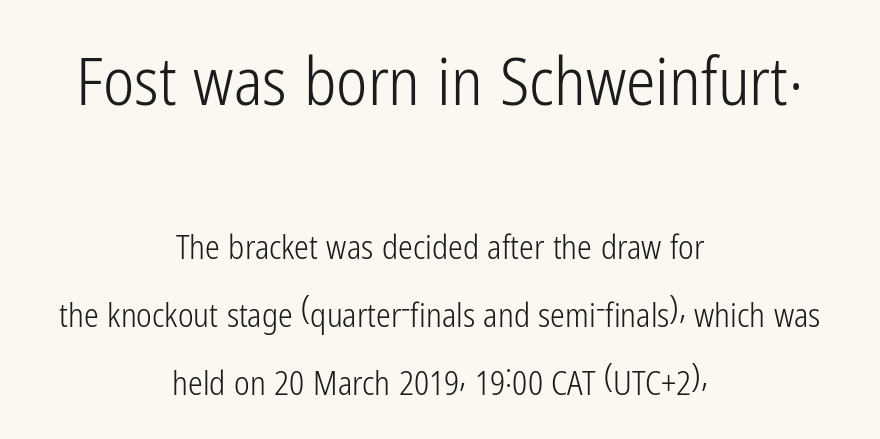
Q: Is the text bold? A: No.
Q: Is the text italic (slanted)? A: No, it is upright.
Q: Is the typeface a serif or a sans-serif typeface? A: Sans-serif.
Q: Is the text underlined? A: No.
Q: How is the paragraph aligned? A: Centered.
Q: Is the spacing between letters normal or unusually wide? A: Normal.
Q: Is the spacing between lines tight, normal or loose? A: Loose.
Q: Which block of text is set in a larger size, the first (top) or the second (bottom)? A: The first (top) one.
Q: Width (condensed, normal, or wide)? A: Condensed.
Q: Stroke contrast? A: Low.
Q: x-height? A: Medium.
Q: Monospaced? A: No.
